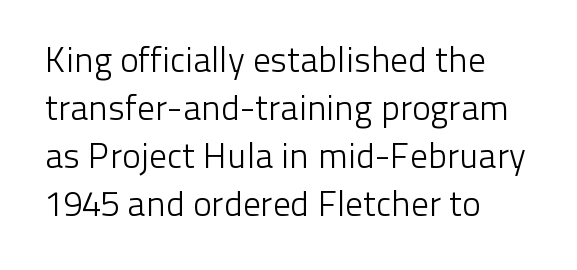
{"serif": "no", "italic": "no", "bold": "no", "weight": "light", "width": "normal", "stroke_contrast": "low", "x_height": "medium", "monospaced": "no", "underline": "no", "align": "left", "line_spacing": "normal", "line_spacing_ratio": 1.37, "letter_spacing": "normal", "letter_spacing_em": 0.0, "glyph_px": 35}
